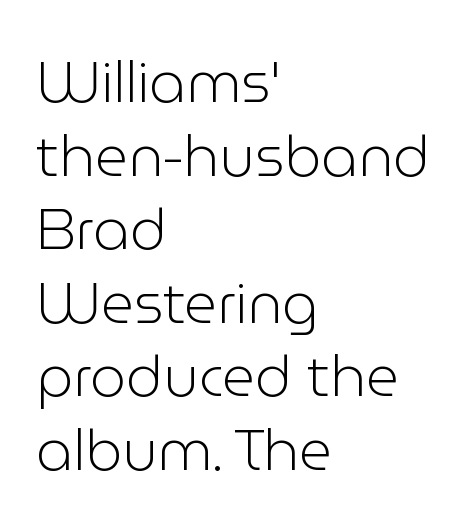
The image shows 57 px light sans-serif type, upright; set left-aligned, normal line spacing (1.29x), normal letter spacing, not underlined; low stroke contrast and a medium x-height.
